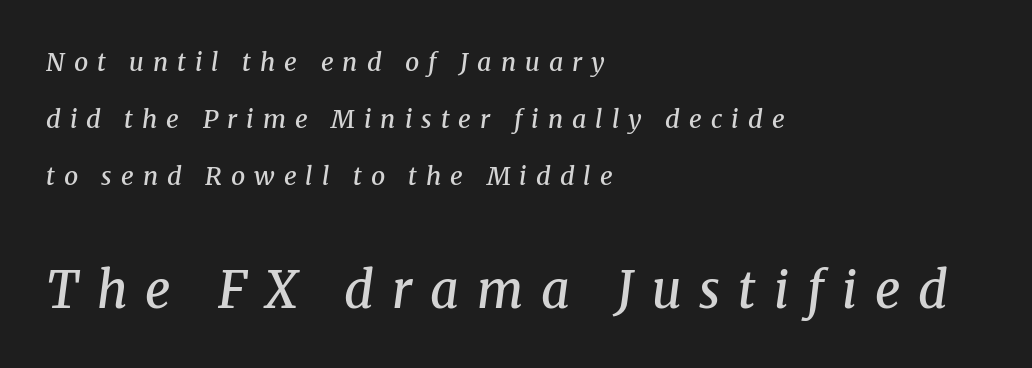
Regarding leading, the lines here are spaced well apart. The following chunk of copy outweighs the initial chunk in type size. The string is rendered with underlining switched off. Looking at the ascenders, they clearly lean. Type style note: has serifs. This sample has the flowing, uneven cadence of proportional lettering.
